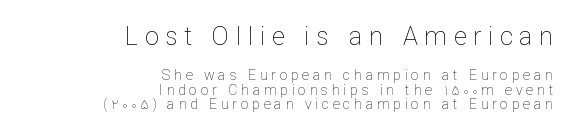
The image shows 25 px text type, upright; set right-aligned, tight line spacing (1.04x), unusually wide letter spacing (+0.27 em), not underlined; the first (top) block is 1.79x larger.
